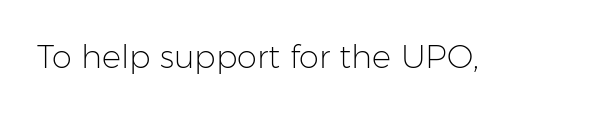
The face used here is a sans, in the tradition of grotesques and geometrics. These lines are rendered in a variable-pitch font. This rendering features lettering with no underline. Standard letterfit; no display-style spreading of the glyphs. The passage shown is not bold in any degree.
